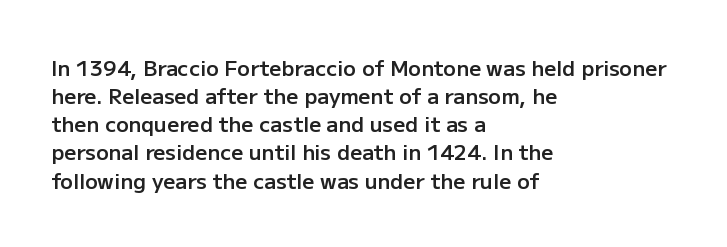
{"italic": "no", "bold": "semi", "underline": "no", "align": "left", "line_spacing": "normal", "line_spacing_ratio": 1.34, "letter_spacing": "normal", "letter_spacing_em": 0.0, "glyph_px": 21}
